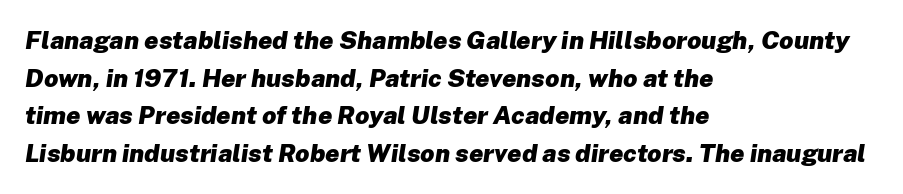
The image shows 25 px bold type, italic (leaning right); set left-aligned, normal line spacing (1.51x), normal letter spacing, not underlined.
